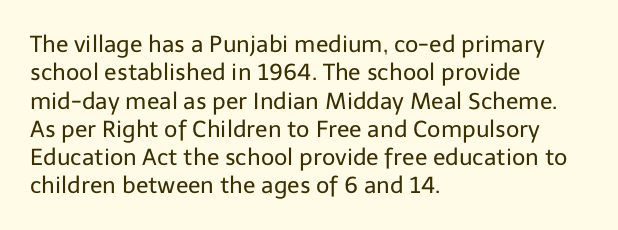
Q: Is the text bold? A: No.
Q: Is the text italic (slanted)? A: No, it is upright.
Q: Is the text underlined? A: No.
Q: How is the paragraph aligned? A: Left-aligned.
Q: Is the spacing between letters normal or unusually wide? A: Normal.
